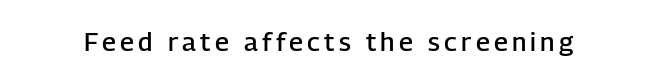
The image shows 26 px text type, upright; set not underlined.
